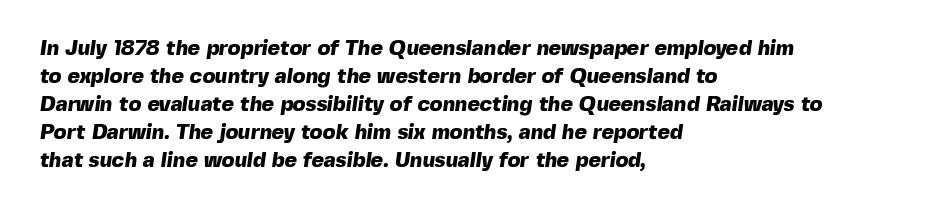
Q: Is the text bold? A: Yes.
Q: Is the text underlined? A: No.
Q: How is the paragraph aligned? A: Left-aligned.
Q: Is the spacing between letters normal or unusually wide? A: Normal.
Q: Is the spacing between lines tight, normal or loose? A: Normal.
